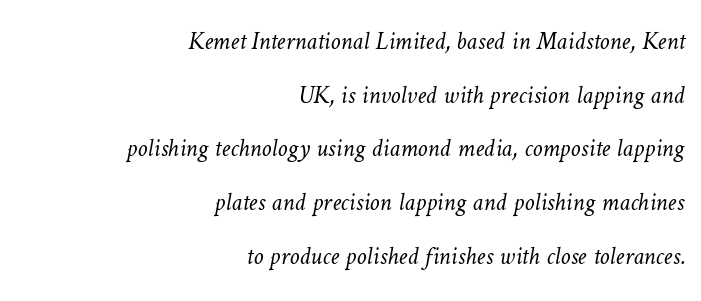
{"bold": "no", "underline": "no", "align": "right", "line_spacing": "loose", "line_spacing_ratio": 2.15, "letter_spacing": "normal", "letter_spacing_em": 0.0, "glyph_px": 25}
